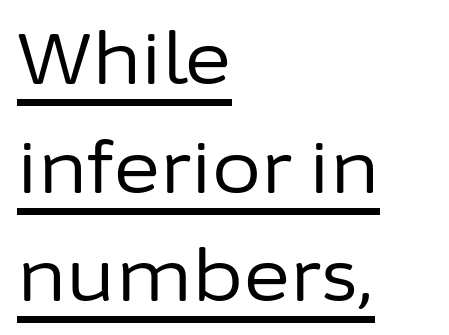
Q: Is the text bold? A: No.
Q: Is the text italic (slanted)? A: No, it is upright.
Q: Is the typeface a serif or a sans-serif typeface? A: Sans-serif.
Q: Is the text underlined? A: Yes.
Q: How is the paragraph aligned? A: Left-aligned.
Q: Is the spacing between letters normal or unusually wide? A: Normal.
Q: Is the spacing between lines tight, normal or loose? A: Normal.
Q: Width (condensed, normal, or wide)? A: Normal.
Q: Stroke contrast? A: Low.
Q: x-height? A: Medium.
Q: Monospaced? A: No.
